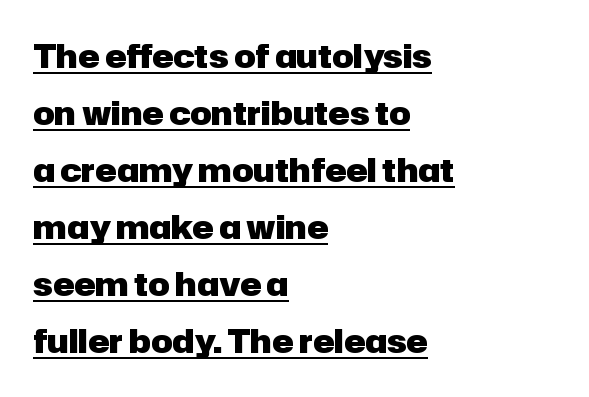
{"serif": "no", "italic": "no", "bold": "yes", "weight": "heavy", "width": "normal", "stroke_contrast": "low", "x_height": "medium", "monospaced": "no", "underline": "yes", "align": "left", "line_spacing_ratio": 1.78, "letter_spacing": "normal", "letter_spacing_em": 0.0, "glyph_px": 32}
